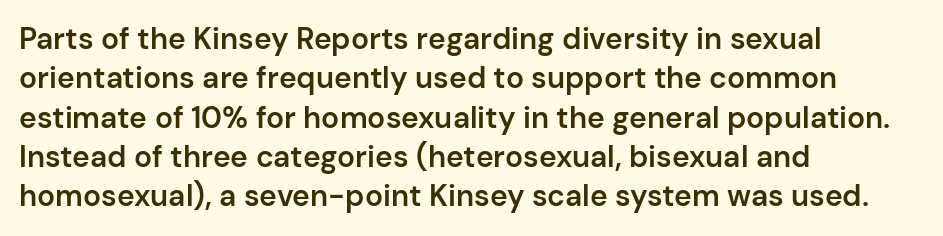
Q: Is the text bold? A: Semi-bold.
Q: Is the text italic (slanted)? A: No, it is upright.
Q: Is the typeface a serif or a sans-serif typeface? A: Sans-serif.
Q: Is the text underlined? A: No.
Q: How is the paragraph aligned? A: Left-aligned.
Q: Is the spacing between letters normal or unusually wide? A: Normal.
Q: Is the spacing between lines tight, normal or loose? A: Normal.
Q: Width (condensed, normal, or wide)? A: Normal.
Q: Stroke contrast? A: Low.
Q: x-height? A: Medium.
Q: Monospaced? A: No.
